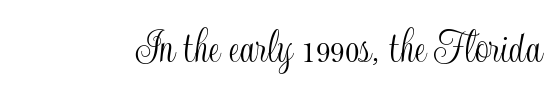
The image shows 50 px condensed type; set normal letter spacing, not underlined; a small x-height.
